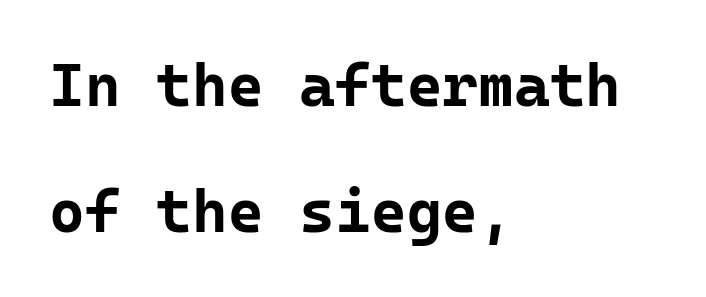
Q: Is the text bold? A: Yes.
Q: Is the text italic (slanted)? A: No, it is upright.
Q: Is the typeface a serif or a sans-serif typeface? A: Sans-serif.
Q: Is the text underlined? A: No.
Q: How is the paragraph aligned? A: Left-aligned.
Q: Is the spacing between letters normal or unusually wide? A: Normal.
Q: Is the spacing between lines tight, normal or loose? A: Loose.
Q: Width (condensed, normal, or wide)? A: Normal.
Q: Stroke contrast? A: Low.
Q: x-height? A: Medium.
Q: Monospaced? A: Yes.
